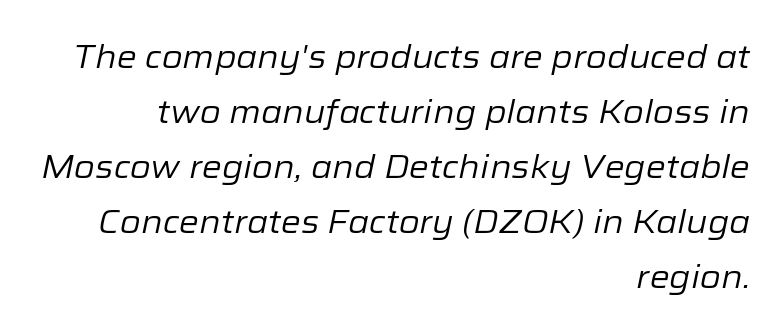
Q: Is the text bold? A: No.
Q: Is the text italic (slanted)? A: Yes, it leans right by about 12 degrees.
Q: Is the text underlined? A: No.
Q: How is the paragraph aligned? A: Right-aligned.
Q: Is the spacing between letters normal or unusually wide? A: Normal.
Q: Width (condensed, normal, or wide)? A: Normal.
Q: Stroke contrast? A: Low.
Q: x-height? A: Medium.
Q: Monospaced? A: No.
